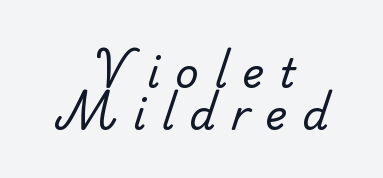
{"serif": "yes", "bold": "no", "weight": "regular", "width": "normal", "stroke_contrast": "low", "x_height": "small", "monospaced": "no", "underline": "no", "align": "center", "line_spacing": "tight", "line_spacing_ratio": 1.02, "letter_spacing": "wide", "letter_spacing_em": 0.38, "glyph_px": 41}
